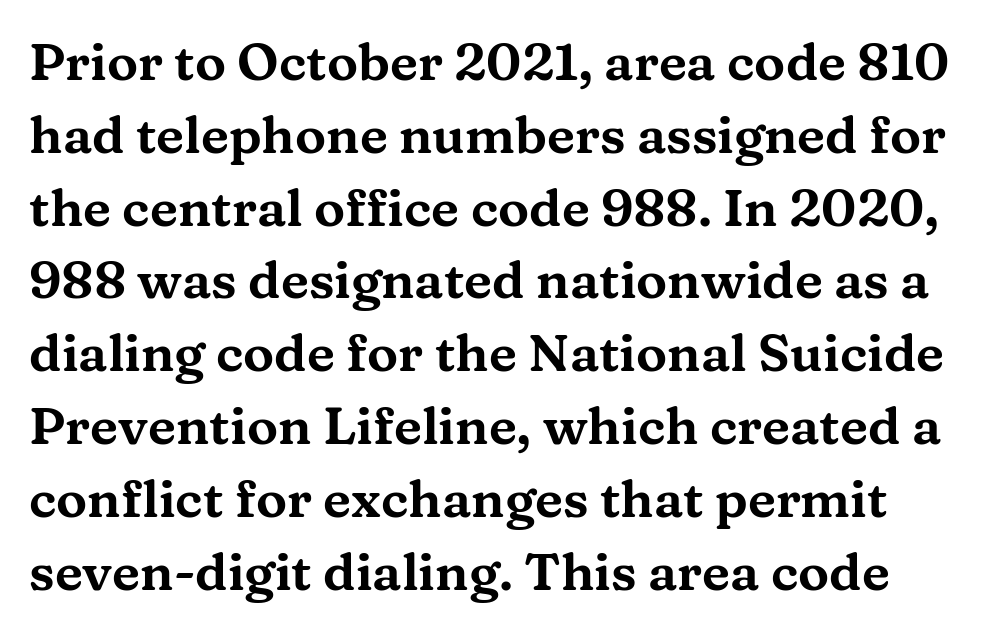
Q: Is the text italic (slanted)? A: No, it is upright.
Q: Is the typeface a serif or a sans-serif typeface? A: Serif.
Q: Is the text underlined? A: No.
Q: Is the spacing between letters normal or unusually wide? A: Normal.
Q: Is the spacing between lines tight, normal or loose? A: Normal.
Q: Width (condensed, normal, or wide)? A: Wide.
Q: Stroke contrast? A: Medium.
Q: x-height? A: Medium.
Q: Monospaced? A: No.
